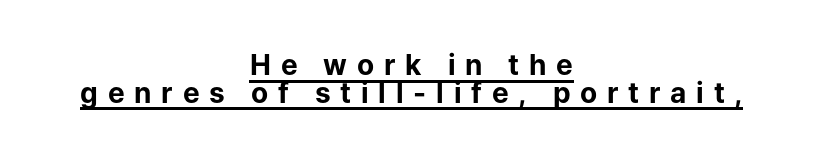
On the weight axis this lands at bold, roughly 700. Classification — sans serif. Characters follow at a spacing far wider than the type designer built in. These lines are rendered in a variable-pitch font. The leading is snug, giving the passage a crowded texture.
